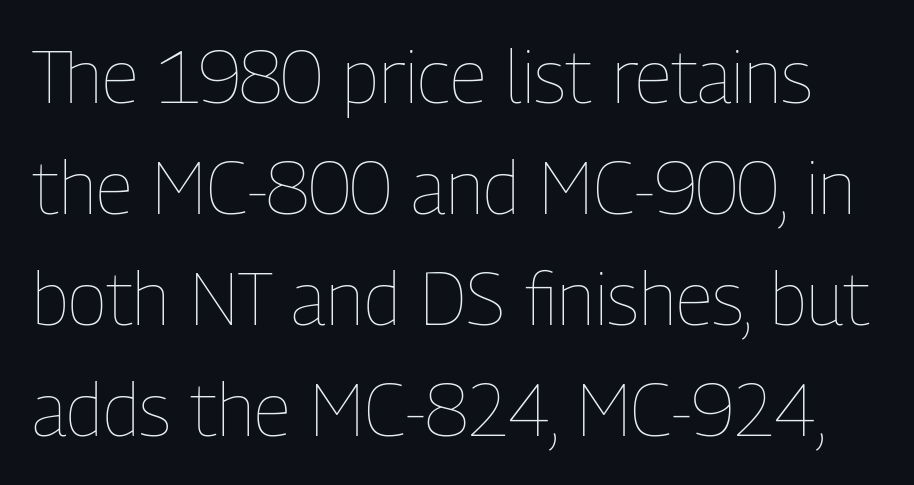
{"italic": "no", "bold": "no", "weight": "thin", "width": "condensed", "stroke_contrast": "low", "x_height": "medium", "monospaced": "no", "underline": "no", "line_spacing": "normal", "line_spacing_ratio": 1.52, "letter_spacing": "normal", "letter_spacing_em": 0.0, "glyph_px": 73}
